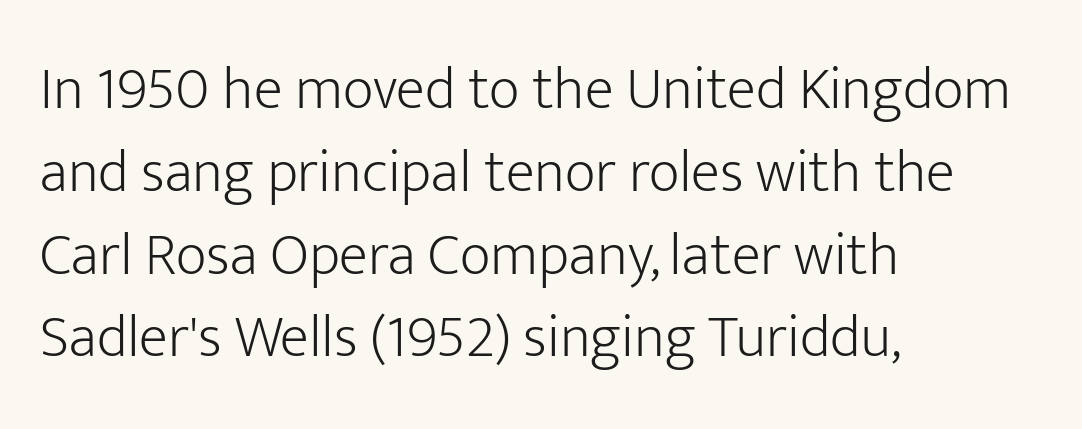
The image shows 60 px light sans-serif type, upright; set left-aligned, normal line spacing (1.38x), normal letter spacing, not underlined; low stroke contrast and a medium x-height.
